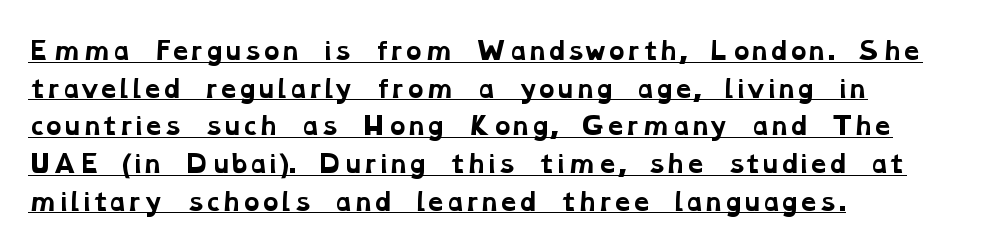
Students, note that the glyphs here touch the page at normal intervals. The lettering is marked with a stroke running underneath it. The sample has been set heavy, in full bold. Where is the straight margin? On the left.
